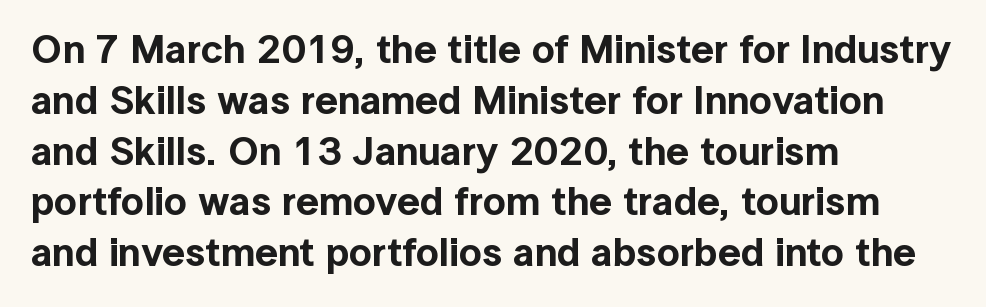
{"serif": "no", "italic": "no", "width": "normal", "x_height": "medium", "monospaced": "no", "underline": "no", "align": "left", "line_spacing": "normal", "line_spacing_ratio": 1.27, "letter_spacing": "normal", "letter_spacing_em": 0.0, "glyph_px": 40}
